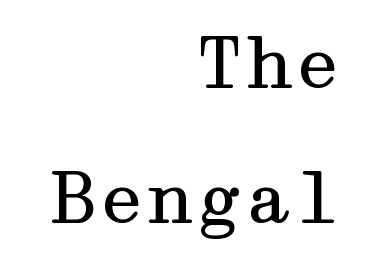
{"serif": "yes", "italic": "no", "bold": "no", "weight": "regular", "width": "wide", "stroke_contrast": "medium", "x_height": "medium", "underline": "no", "align": "right", "line_spacing": "loose", "line_spacing_ratio": 1.93, "letter_spacing": "normal", "letter_spacing_em": 0.0, "glyph_px": 70}
